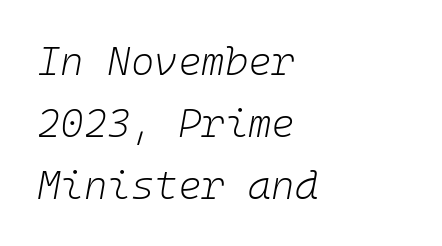
{"italic": "yes", "lean": "right", "slant_degrees": 10, "bold": "no", "weight": "light", "width": "normal", "stroke_contrast": "low", "x_height": "medium", "monospaced": "yes", "underline": "no", "align": "left", "line_spacing": "normal", "line_spacing_ratio": 1.55, "letter_spacing": "normal", "letter_spacing_em": 0.0, "glyph_px": 40}
